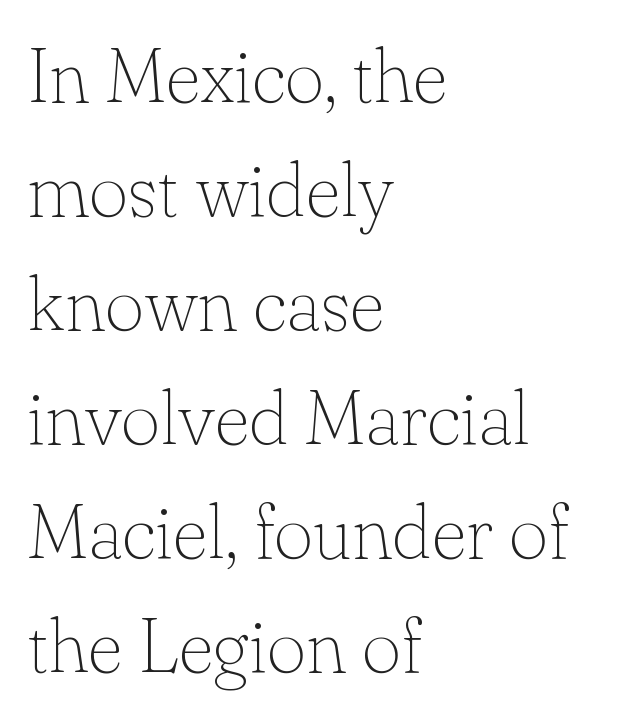
Looks like regular typesetting: each glyph gets only the width it needs. Does the copy run flush right? No — it runs flush left. Is the type heavy? It reads as light-to-regular instead. Default kerning and tracking; the words read as compact shapes. Only glyphs here, with clear space below each row. This sample uses a serif face.
